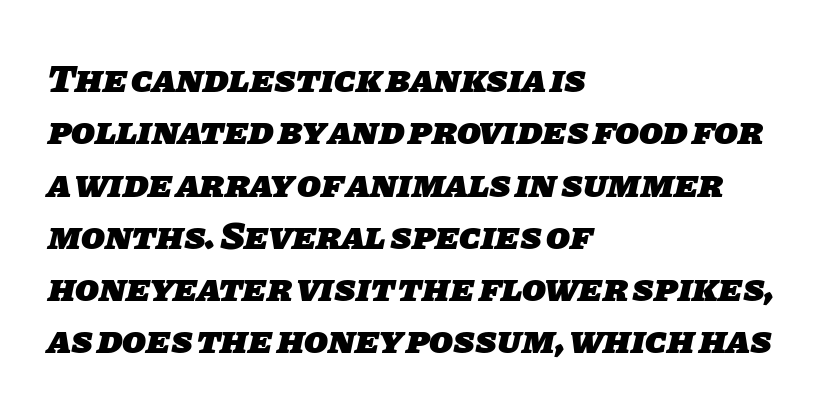
The image shows 39 px heavy type; set left-aligned, normal line spacing (1.34x), normal letter spacing, not underlined; low stroke contrast and a large x-height.
